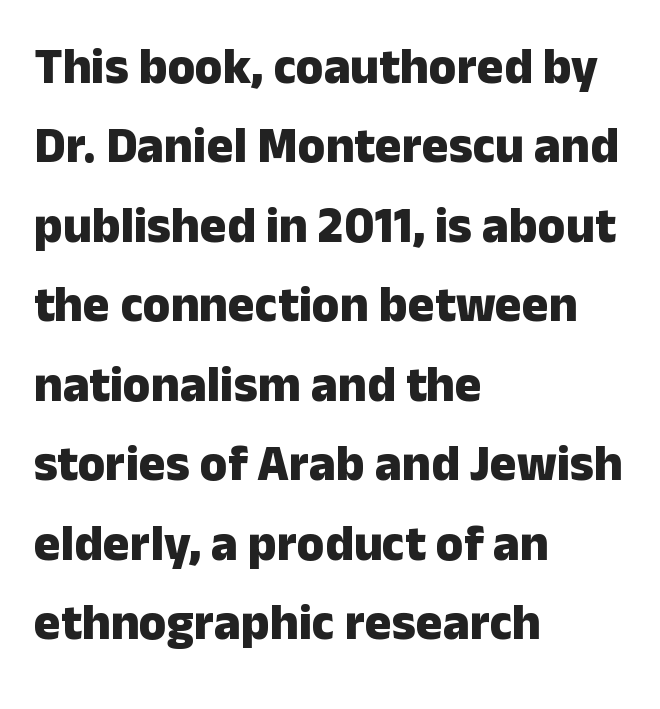
{"serif": "no", "italic": "no", "bold": "yes", "weight": "heavy", "width": "normal", "stroke_contrast": "low", "x_height": "medium", "monospaced": "no", "underline": "no", "align": "left", "line_spacing": "normal", "line_spacing_ratio": 1.59, "letter_spacing": "normal", "letter_spacing_em": 0.0, "glyph_px": 50}
